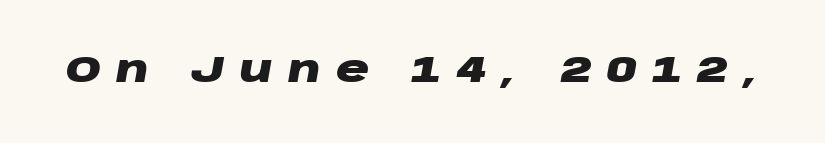
{"italic": "yes", "lean": "right", "slant_degrees": 10, "bold": "yes", "weight": "heavy", "width": "wide", "stroke_contrast": "low", "x_height": "large", "monospaced": "no", "underline": "no", "letter_spacing": "wide", "letter_spacing_em": 0.41, "glyph_px": 37}
